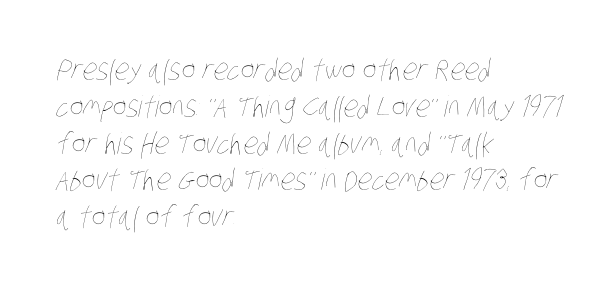
{"bold": "no", "weight": "thin", "width": "condensed", "stroke_contrast": "low", "x_height": "large", "monospaced": "no", "underline": "no", "align": "left", "line_spacing": "normal", "line_spacing_ratio": 1.27, "letter_spacing": "normal", "letter_spacing_em": 0.0, "glyph_px": 29}
